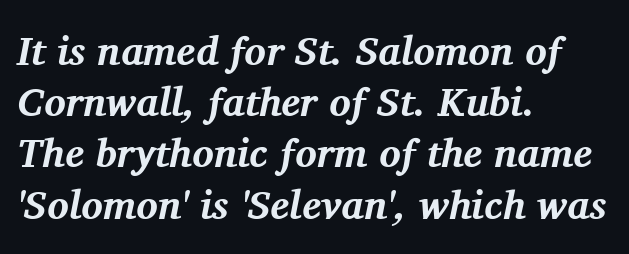
Line beginnings align vertically; line endings do not. Each row of text sits above clean, open space. Examine the stroke ends and you'll spot serifs. Regular leading.
